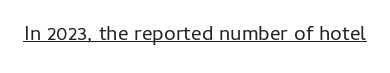
Italic: no, the glyphs are upright roman. You can see a thin bar hugging the bottom of the glyphs. Nothing heavy about these letters — not bold at all. Look at the tracking — it's just the regular setting, nothing added.
